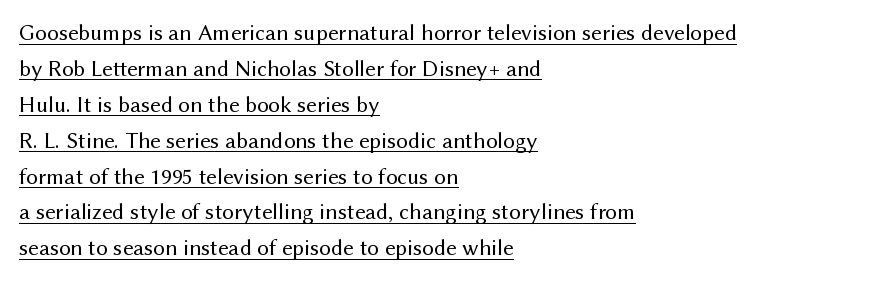
The face used here appears with an underline applied. The passage shown stacks its lines at a standard gap. Posture: upright roman. Stroke thickness stays within the range of a standard reading face or lighter. This sample uses plain, unmodified letter spacing.
